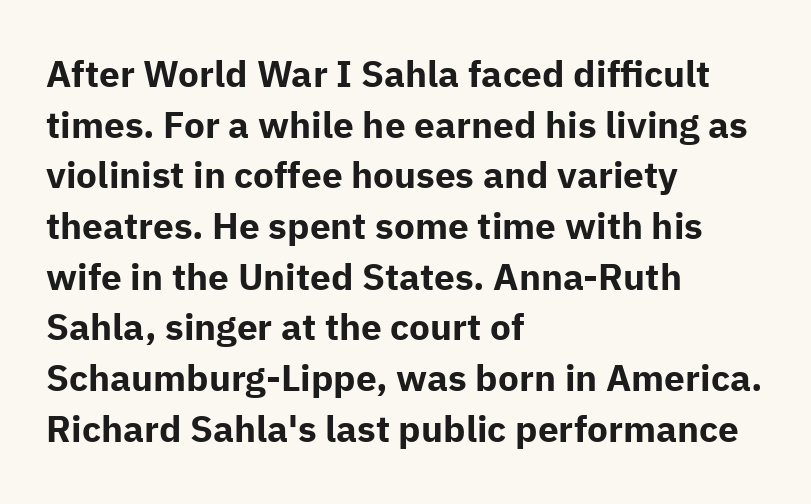
The image shows 37 px bold sans-serif type, upright; set left-aligned, normal line spacing (1.37x), normal letter spacing, not underlined; low stroke contrast and a medium x-height.
